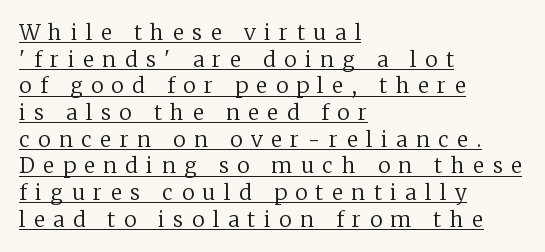
Q: Is the text bold? A: No.
Q: Is the text italic (slanted)? A: No, it is upright.
Q: Is the text underlined? A: Yes.
Q: How is the paragraph aligned? A: Left-aligned.
Q: Is the spacing between letters normal or unusually wide? A: Unusually wide.
Q: Is the spacing between lines tight, normal or loose? A: Normal.
